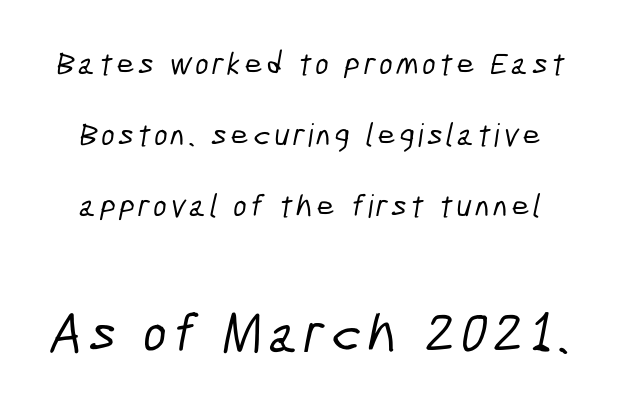
Q: Is the typeface a serif or a sans-serif typeface? A: Sans-serif.
Q: Is the text underlined? A: No.
Q: Is the spacing between lines tight, normal or loose? A: Loose.
Q: Which block of text is set in a larger size, the first (top) or the second (bottom)? A: The second (bottom) one.
Q: Width (condensed, normal, or wide)? A: Condensed.
Q: Stroke contrast? A: Low.
Q: x-height? A: Medium.
Q: Monospaced? A: No.
